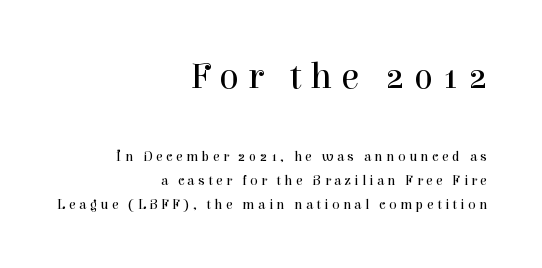
{"serif": "yes", "italic": "no", "bold": "no", "weight": "regular", "width": "normal", "stroke_contrast": "high", "x_height": "medium", "monospaced": "no", "underline": "no", "align": "right", "line_spacing_ratio": 1.71, "letter_spacing": "wide", "letter_spacing_em": 0.24, "larger_block": "first", "size_ratio": 2.64, "glyph_px": 37}
